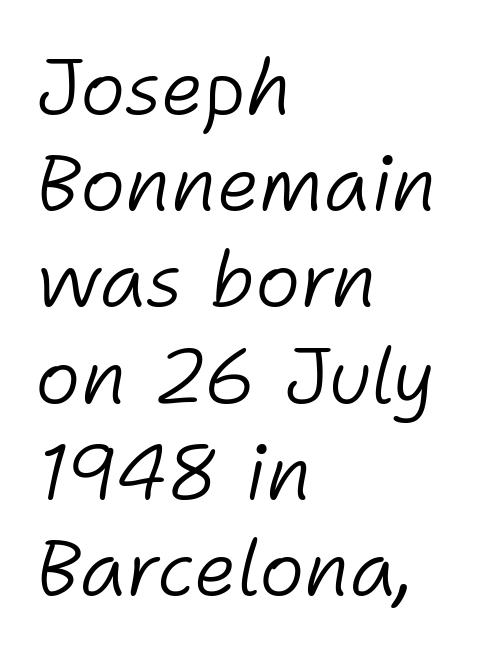
Every character sits at an angle, as italics do. Notice how descenders clear the ascenders below comfortably — that's standard leading. Beneath every word, the page is bare. Notice how the passage keeps a crisp vertical edge on the left only. Honestly, the letter spacing is just normal — you wouldn't notice it. These lines are rendered in a variable-pitch font.
